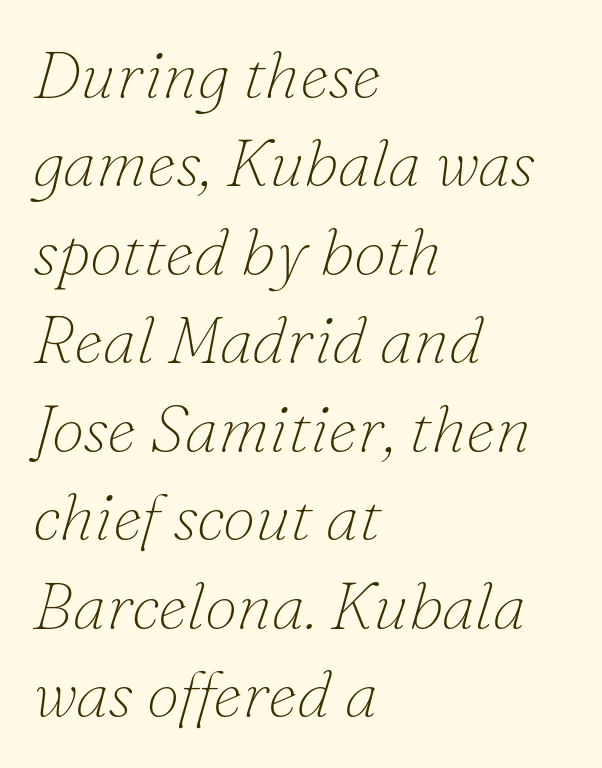
The image shows 66 px thin serif type, italic (leaning right); set left-aligned, normal line spacing (1.34x), normal letter spacing, not underlined; low stroke contrast and a small x-height.
